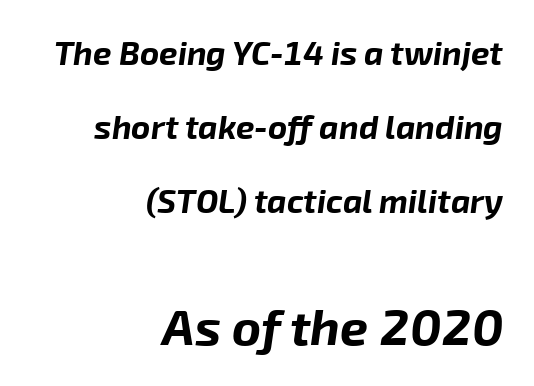
{"italic": "yes", "lean": "right", "slant_degrees": 8, "bold": "yes", "weight": "bold", "width": "normal", "stroke_contrast": "low", "x_height": "medium", "monospaced": "no", "underline": "no", "align": "right", "line_spacing": "loose", "line_spacing_ratio": 2.25, "letter_spacing": "normal", "letter_spacing_em": 0.0, "larger_block": "second", "size_ratio": 1.52, "glyph_px": 50}
